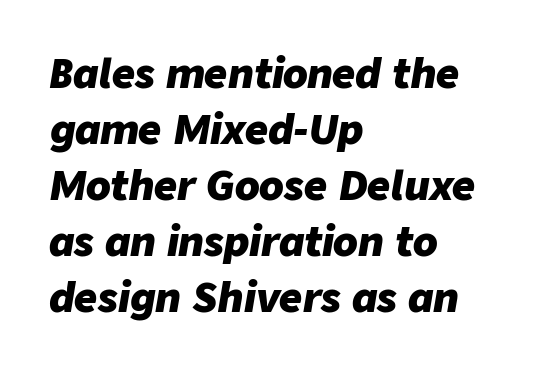
The image shows 40 px heavy type, italic (leaning right); set left-aligned, normal line spacing (1.4x), normal letter spacing, not underlined; low stroke contrast and a medium x-height.
